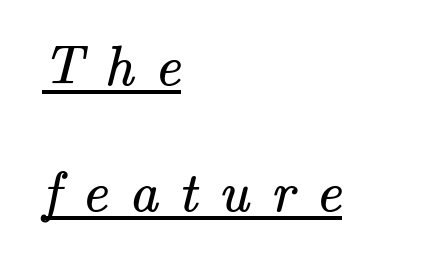
Q: Is the text bold? A: No.
Q: Is the typeface a serif or a sans-serif typeface? A: Serif.
Q: Is the text underlined? A: Yes.
Q: How is the paragraph aligned? A: Left-aligned.
Q: Is the spacing between letters normal or unusually wide? A: Unusually wide.
Q: Is the spacing between lines tight, normal or loose? A: Loose.
Q: Width (condensed, normal, or wide)? A: Normal.
Q: Stroke contrast? A: Medium.
Q: x-height? A: Small.
Q: Monospaced? A: No.
